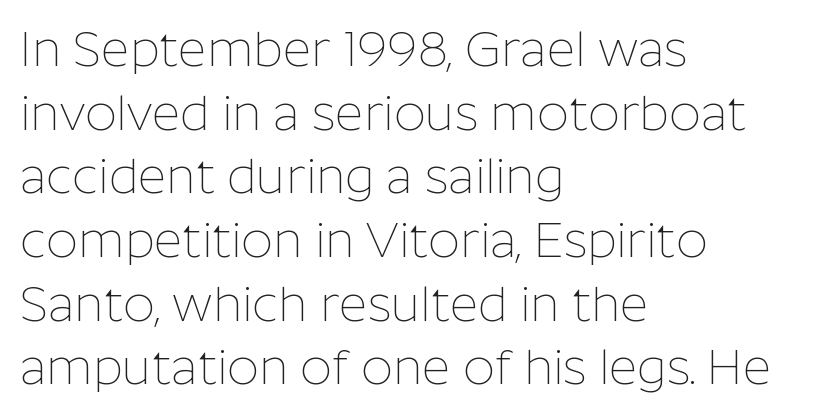
Q: Is the text bold? A: No.
Q: Is the text italic (slanted)? A: No, it is upright.
Q: Is the typeface a serif or a sans-serif typeface? A: Sans-serif.
Q: Is the text underlined? A: No.
Q: How is the paragraph aligned? A: Left-aligned.
Q: Is the spacing between letters normal or unusually wide? A: Normal.
Q: Is the spacing between lines tight, normal or loose? A: Normal.
Q: Width (condensed, normal, or wide)? A: Normal.
Q: Stroke contrast? A: Low.
Q: x-height? A: Medium.
Q: Monospaced? A: No.
